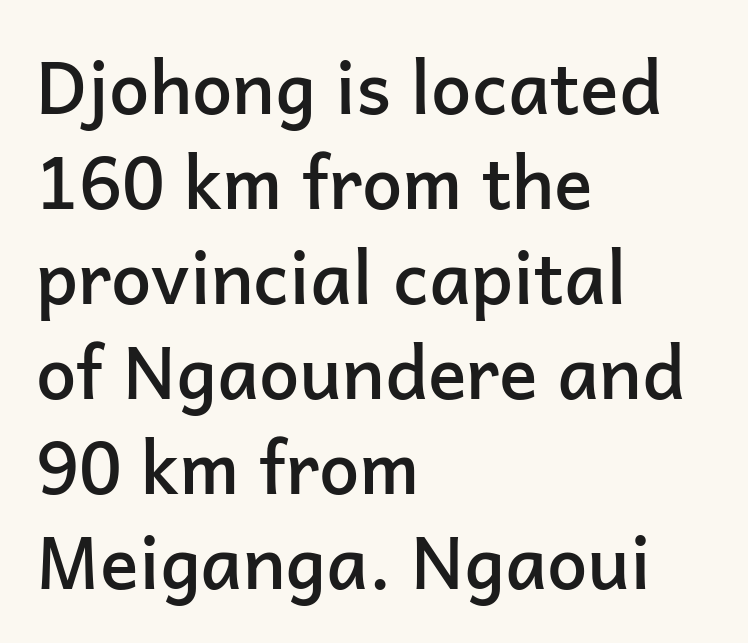
The image shows 72 px semibold sans-serif type, upright; set left-aligned, normal line spacing (1.32x), normal letter spacing, not underlined; low stroke contrast and a medium x-height.
